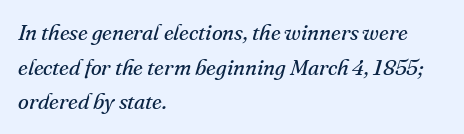
Q: Is the text bold? A: No.
Q: Is the text italic (slanted)? A: Yes, it leans right by about 16 degrees.
Q: Is the text underlined? A: No.
Q: How is the paragraph aligned? A: Left-aligned.
Q: Is the spacing between letters normal or unusually wide? A: Normal.
Q: Is the spacing between lines tight, normal or loose? A: Normal.
